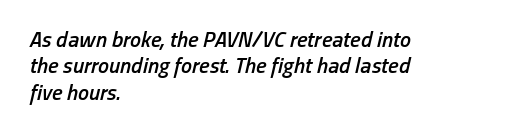
Words float on clear page, feet unadorned. A student would call this left alignment; a typographer would say flush left, rag right. When letters slant like this, we call the style italic. There is no visible air inserted between adjacent glyphs.
